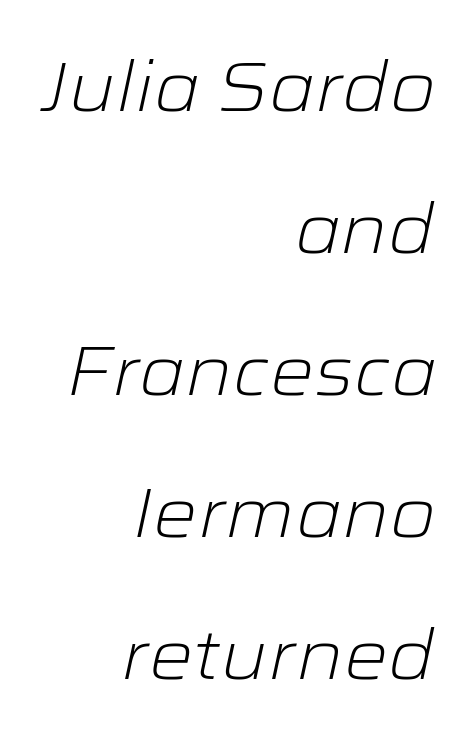
The block of text is sparse from top to bottom, with ample space between rows. The rendering applies a slant to the glyphs. No heavy texture on the line: the type isn't bold. Is this a fixed-width face? No — the glyphs have proportional, varying widths.
